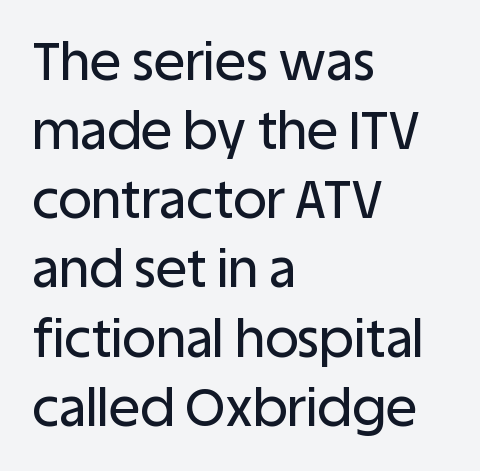
{"serif": "no", "italic": "no", "width": "normal", "stroke_contrast": "low", "x_height": "large", "monospaced": "no", "underline": "no", "align": "left", "line_spacing": "normal", "line_spacing_ratio": 1.33, "letter_spacing": "normal", "letter_spacing_em": 0.0, "glyph_px": 52}
